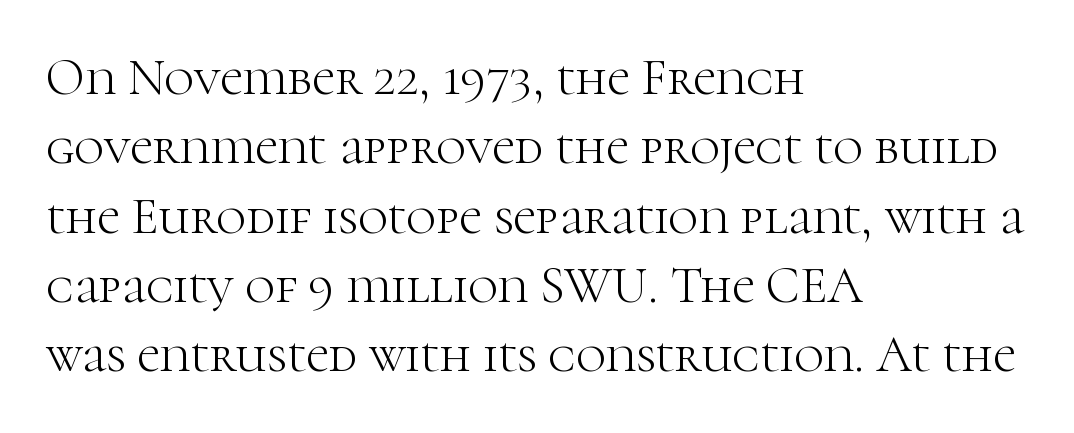
Q: Is the text bold? A: No.
Q: Is the text italic (slanted)? A: No, it is upright.
Q: Is the typeface a serif or a sans-serif typeface? A: Serif.
Q: Is the text underlined? A: No.
Q: How is the paragraph aligned? A: Left-aligned.
Q: Is the spacing between letters normal or unusually wide? A: Normal.
Q: Is the spacing between lines tight, normal or loose? A: Normal.
Q: Width (condensed, normal, or wide)? A: Normal.
Q: Stroke contrast? A: High.
Q: x-height? A: Medium.
Q: Monospaced? A: No.
